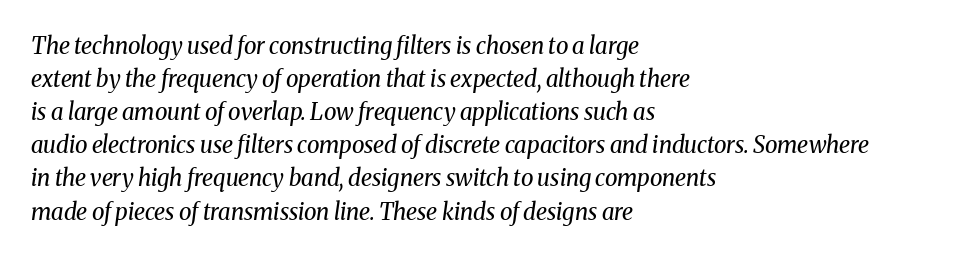
Q: Is the text bold? A: No.
Q: Is the text italic (slanted)? A: Yes, it leans right by about 8 degrees.
Q: Is the text underlined? A: No.
Q: How is the paragraph aligned? A: Left-aligned.
Q: Is the spacing between letters normal or unusually wide? A: Normal.
Q: Is the spacing between lines tight, normal or loose? A: Normal.
